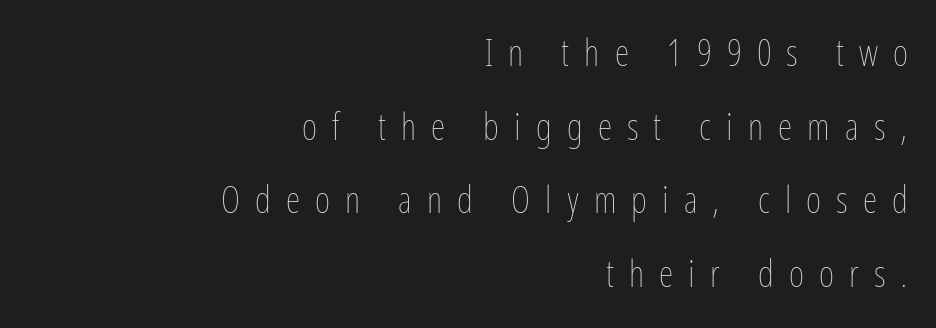
The typography opts for an upright posture over an oblique one. Letters rest on an invisible, unmarked baseline. Looks like regular typesetting: each glyph gets only the width it needs. Students, note that the glyphs here are deliberately spaced far apart.
